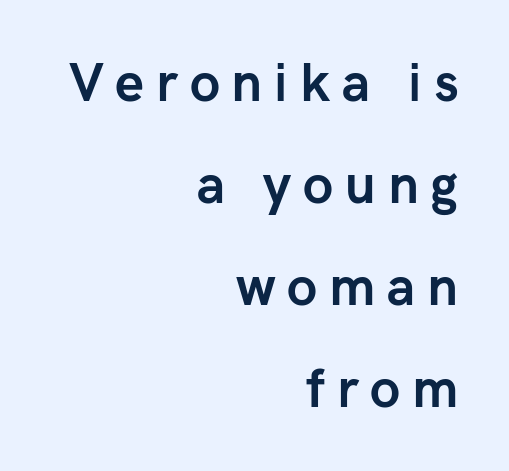
Q: Is the text bold? A: Yes.
Q: Is the text italic (slanted)? A: No, it is upright.
Q: Is the typeface a serif or a sans-serif typeface? A: Sans-serif.
Q: Is the text underlined? A: No.
Q: How is the paragraph aligned? A: Right-aligned.
Q: Is the spacing between letters normal or unusually wide? A: Unusually wide.
Q: Is the spacing between lines tight, normal or loose? A: Loose.
Q: Width (condensed, normal, or wide)? A: Normal.
Q: Stroke contrast? A: Low.
Q: x-height? A: Medium.
Q: Monospaced? A: No.
